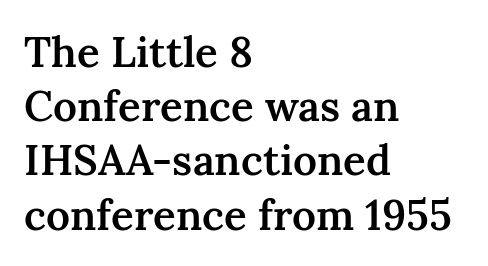
Designer's note — italics off, roman on. The letterforms sit shoulder to shoulder at normal distance. The rendering uses a moderate line-height, typical for paragraphs. All the whitespace from short lines collects on the right. Each letter keeps its own natural width here, so spacing adapts to shape.
